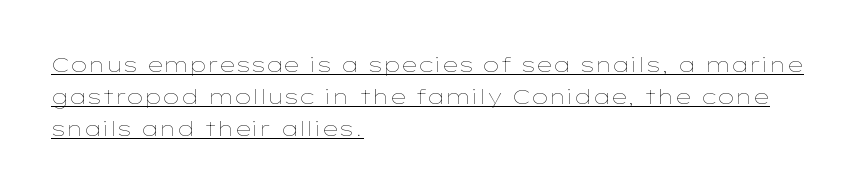
Each new line begins a customary step beneath the previous one. Weight: regular or lighter. The axis of the letterforms is exactly vertical. The text block is weighted toward the left margin, trailing off unevenly rightward. Does a line run under the words? Yes, clearly.
